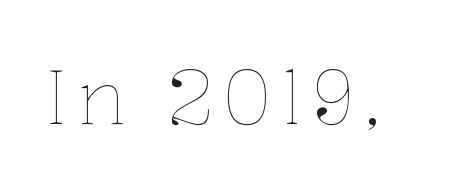
{"italic": "no", "bold": "no", "weight": "thin", "width": "normal", "stroke_contrast": "low", "x_height": "medium", "monospaced": "no", "underline": "no", "glyph_px": 76}
